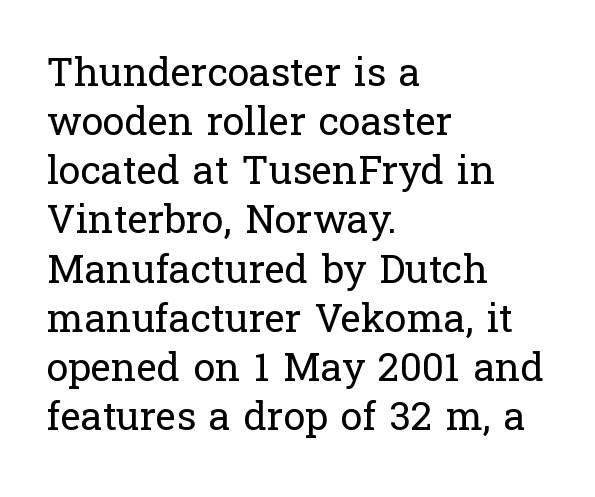
The image shows 39 px regular-weight serif type, upright; set left-aligned, normal line spacing (1.26x), normal letter spacing, not underlined; low stroke contrast and a medium x-height.
